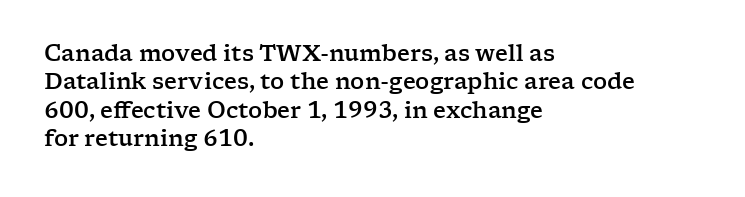
The image shows 22 px text type, upright; set left-aligned, normal line spacing (1.29x), normal letter spacing, not underlined.
